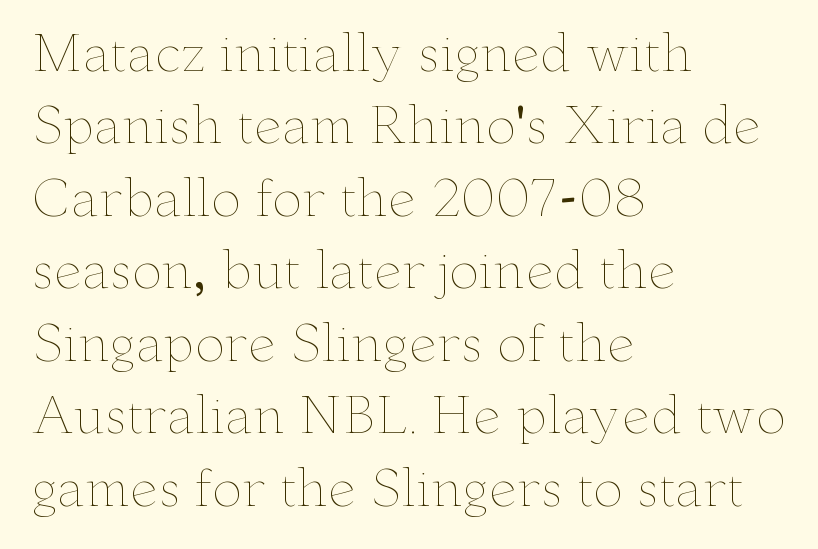
Q: Is the text bold? A: No.
Q: Is the text italic (slanted)? A: No, it is upright.
Q: Is the text underlined? A: No.
Q: How is the paragraph aligned? A: Left-aligned.
Q: Is the spacing between letters normal or unusually wide? A: Normal.
Q: Is the spacing between lines tight, normal or loose? A: Normal.
Q: Width (condensed, normal, or wide)? A: Wide.
Q: Stroke contrast? A: Low.
Q: x-height? A: Small.
Q: Monospaced? A: No.
